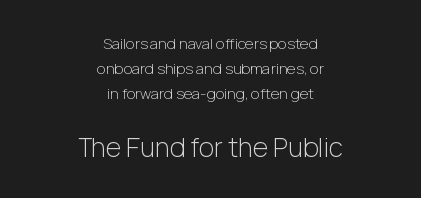
Top chunk: small. Bottom chunk: large. Upright lettering throughout. The letters look calm and open, with moderate or lighter stems. Typeset on center — no edge is straight. The letters sit at their default tracking, neither squeezed nor spread. If you measured baseline to baseline, you'd find a middling distance.
